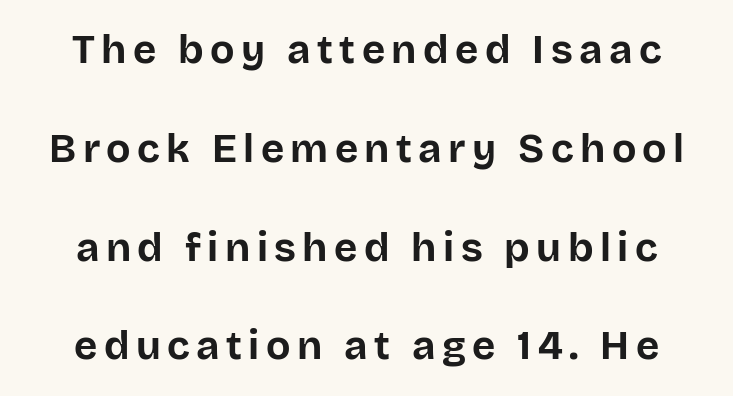
{"serif": "no", "italic": "no", "bold": "yes", "weight": "bold", "width": "normal", "stroke_contrast": "low", "x_height": "large", "monospaced": "no", "underline": "no", "line_spacing": "loose", "line_spacing_ratio": 2.47, "glyph_px": 40}
